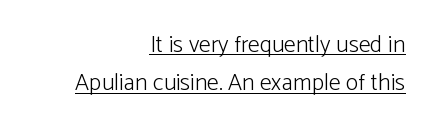
Q: Is the text bold? A: No.
Q: Is the text italic (slanted)? A: No, it is upright.
Q: Is the text underlined? A: Yes.
Q: How is the paragraph aligned? A: Right-aligned.
Q: Is the spacing between letters normal or unusually wide? A: Normal.
Q: Is the spacing between lines tight, normal or loose? A: Normal.
